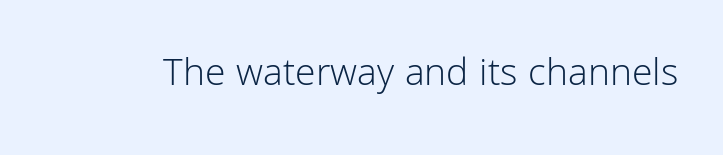
Q: Is the text bold? A: No.
Q: Is the text italic (slanted)? A: No, it is upright.
Q: Is the typeface a serif or a sans-serif typeface? A: Sans-serif.
Q: Is the text underlined? A: No.
Q: Is the spacing between letters normal or unusually wide? A: Normal.
Q: Width (condensed, normal, or wide)? A: Normal.
Q: Stroke contrast? A: Low.
Q: x-height? A: Medium.
Q: Monospaced? A: No.
